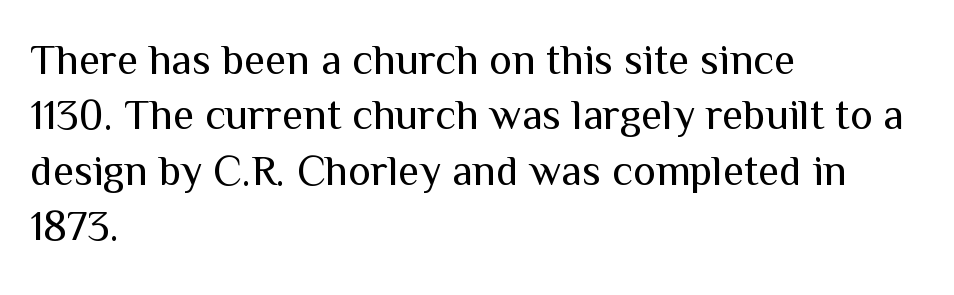
{"serif": "no", "italic": "no", "bold": "no", "weight": "regular", "width": "normal", "stroke_contrast": "medium", "x_height": "medium", "monospaced": "no", "underline": "no", "align": "left", "line_spacing": "normal", "line_spacing_ratio": 1.29, "letter_spacing": "normal", "letter_spacing_em": 0.0, "glyph_px": 43}
